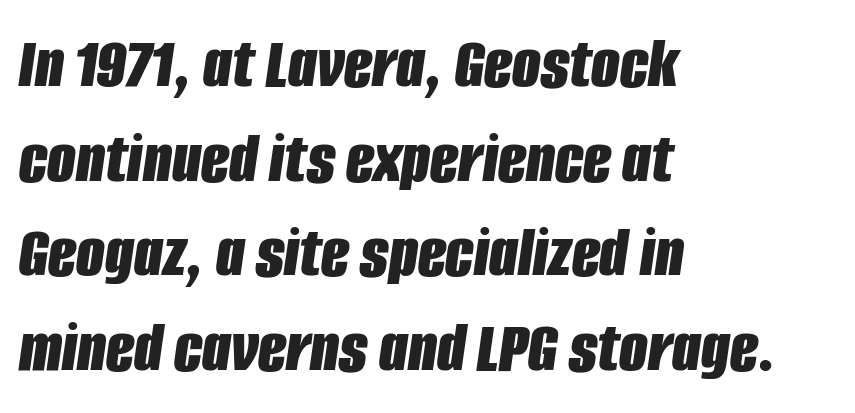
{"italic": "yes", "lean": "right", "slant_degrees": 8, "bold": "yes", "weight": "bold", "width": "condensed", "stroke_contrast": "low", "x_height": "large", "monospaced": "no", "underline": "no", "align": "left", "line_spacing": "normal", "line_spacing_ratio": 1.28, "letter_spacing": "normal", "letter_spacing_em": 0.0, "glyph_px": 74}
